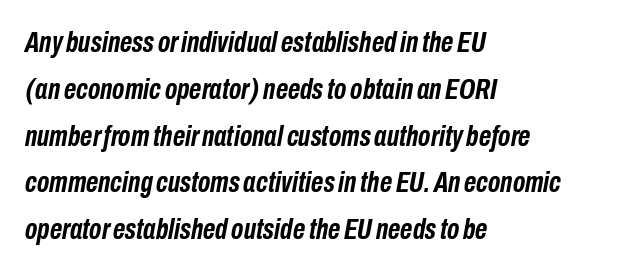
The image shows 30 px semibold, condensed type, italic (leaning right); set left-aligned, normal line spacing (1.56x), normal letter spacing, not underlined; low stroke contrast and a medium x-height.
